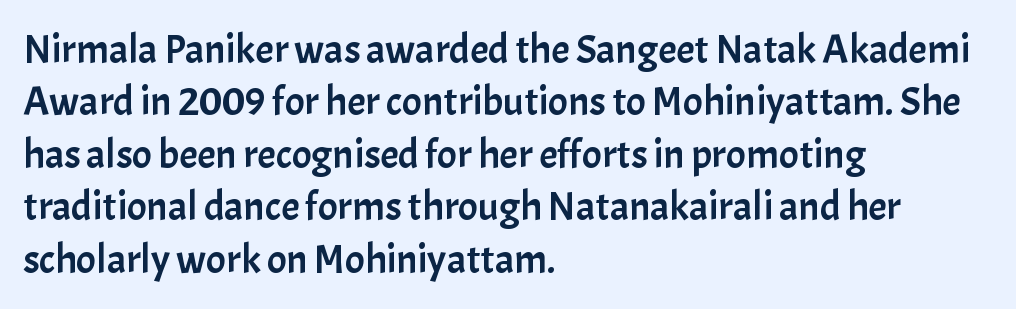
Normally led — the rows are evenly, conventionally spaced. The typeface chosen for these lines omits serifs. This rendering features lettering with no underline. These lines are set flush left with a ragged right edge.
